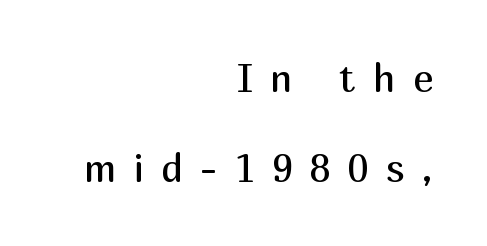
{"serif": "no", "italic": "no", "bold": "no", "weight": "regular", "width": "normal", "stroke_contrast": "medium", "x_height": "medium", "monospaced": "no", "underline": "no", "align": "right", "line_spacing": "loose", "line_spacing_ratio": 2.32, "letter_spacing": "wide", "letter_spacing_em": 0.44, "glyph_px": 39}
